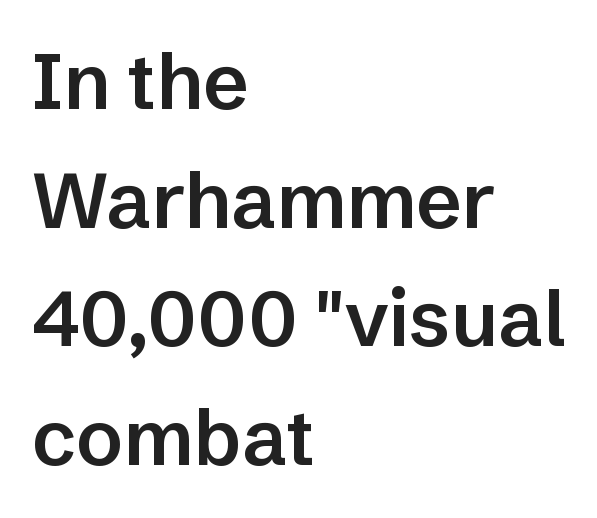
Q: Is the text bold? A: Semi-bold.
Q: Is the text italic (slanted)? A: No, it is upright.
Q: Is the typeface a serif or a sans-serif typeface? A: Sans-serif.
Q: Is the text underlined? A: No.
Q: How is the paragraph aligned? A: Left-aligned.
Q: Is the spacing between letters normal or unusually wide? A: Normal.
Q: Is the spacing between lines tight, normal or loose? A: Normal.
Q: Width (condensed, normal, or wide)? A: Normal.
Q: Stroke contrast? A: Low.
Q: x-height? A: Medium.
Q: Monospaced? A: No.
